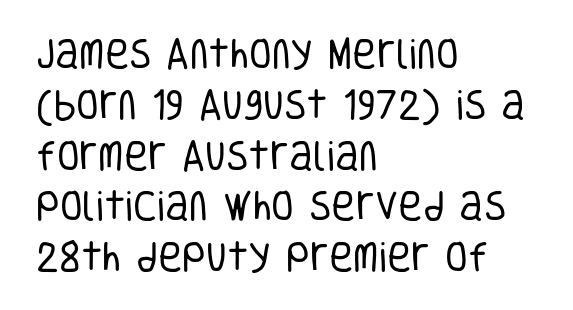
{"serif": "no", "italic": "no", "bold": "no", "weight": "regular", "width": "condensed", "stroke_contrast": "low", "x_height": "large", "monospaced": "no", "underline": "no", "align": "left", "line_spacing": "normal", "line_spacing_ratio": 1.54, "letter_spacing": "normal", "letter_spacing_em": 0.0, "glyph_px": 33}
